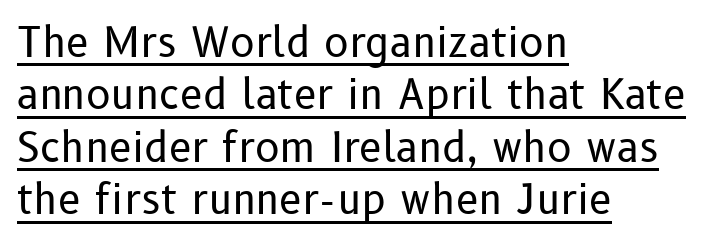
The image shows 41 px regular-weight sans-serif type, upright; set left-aligned, normal line spacing (1.28x), normal letter spacing, underlined; low stroke contrast and a medium x-height.
